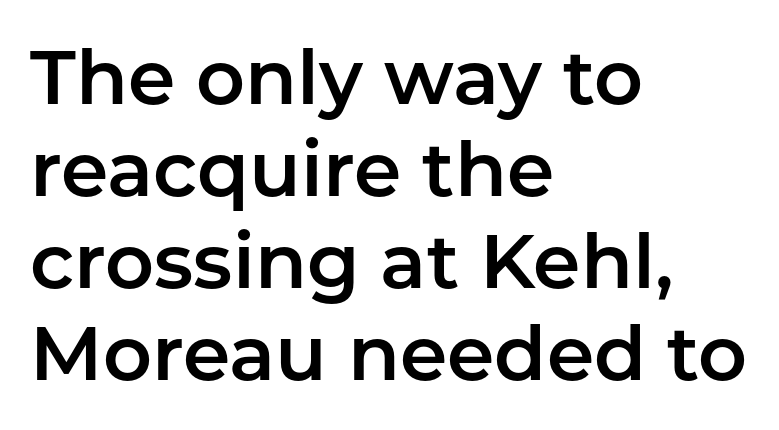
{"serif": "no", "italic": "no", "width": "normal", "stroke_contrast": "low", "x_height": "medium", "monospaced": "no", "underline": "no", "align": "left", "line_spacing_ratio": 1.21, "letter_spacing": "normal", "letter_spacing_em": 0.0, "glyph_px": 76}
